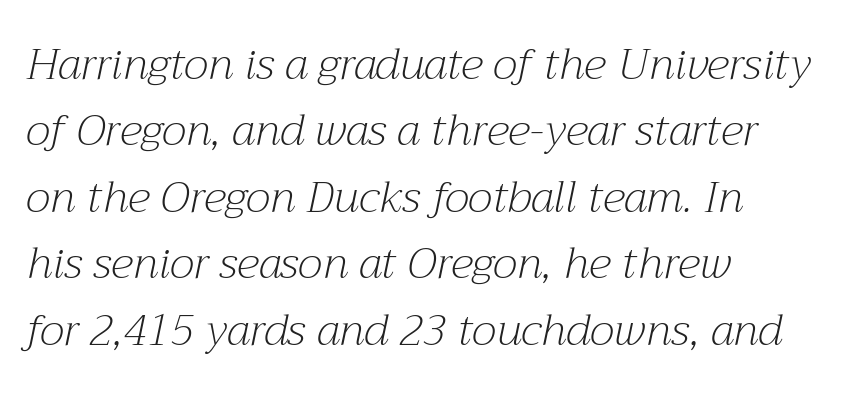
The image shows 44 px light serif type, italic (leaning right); set left-aligned, normal line spacing (1.51x), normal letter spacing, not underlined; medium stroke contrast and a medium x-height.
